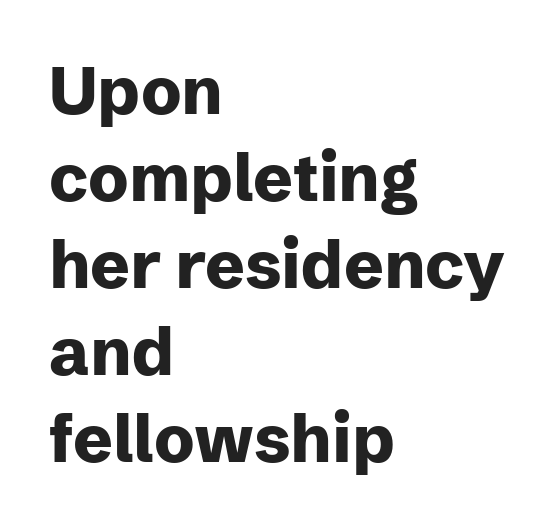
Q: Is the text bold? A: Yes.
Q: Is the text italic (slanted)? A: No, it is upright.
Q: Is the typeface a serif or a sans-serif typeface? A: Sans-serif.
Q: Is the text underlined? A: No.
Q: How is the paragraph aligned? A: Left-aligned.
Q: Is the spacing between letters normal or unusually wide? A: Normal.
Q: Is the spacing between lines tight, normal or loose? A: Normal.
Q: Width (condensed, normal, or wide)? A: Normal.
Q: Stroke contrast? A: Low.
Q: x-height? A: Medium.
Q: Monospaced? A: No.
